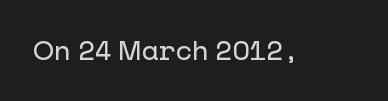
{"italic": "no", "underline": "no", "letter_spacing": "normal", "letter_spacing_em": 0.0, "glyph_px": 27}
